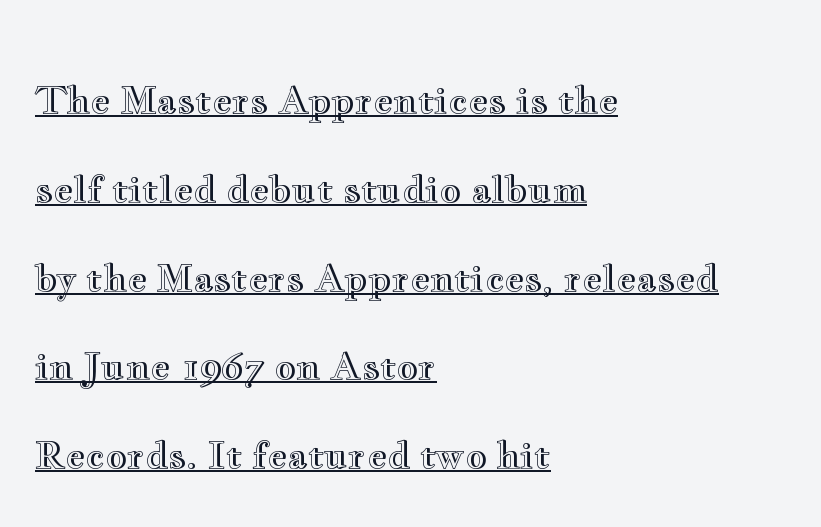
The image shows 37 px wide type, upright; set left-aligned, loose line spacing (2.4x), normal letter spacing, underlined; a small x-height.
